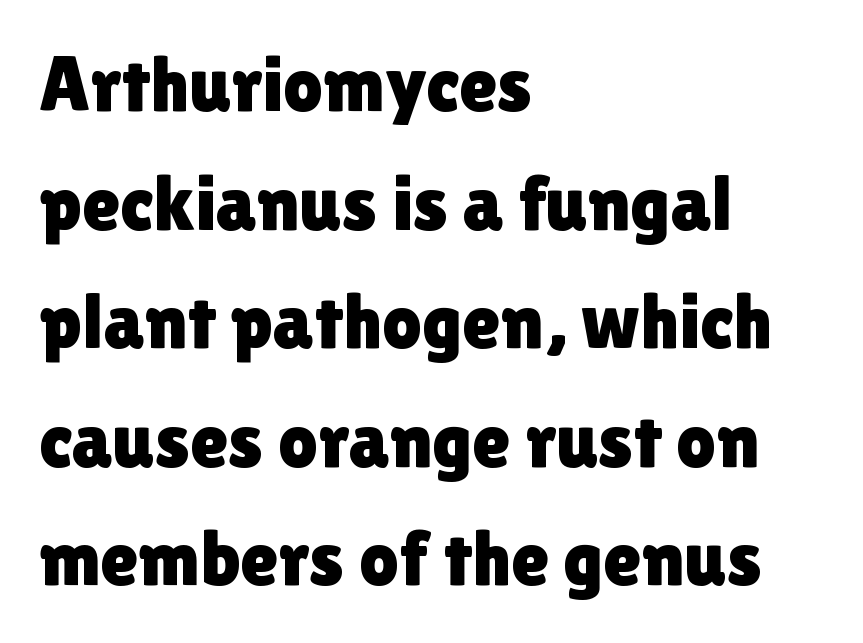
Q: Is the text italic (slanted)? A: No, it is upright.
Q: Is the typeface a serif or a sans-serif typeface? A: Sans-serif.
Q: Is the text underlined? A: No.
Q: How is the paragraph aligned? A: Left-aligned.
Q: Is the spacing between letters normal or unusually wide? A: Normal.
Q: Is the spacing between lines tight, normal or loose? A: Normal.
Q: Width (condensed, normal, or wide)? A: Normal.
Q: x-height? A: Medium.
Q: Monospaced? A: No.
